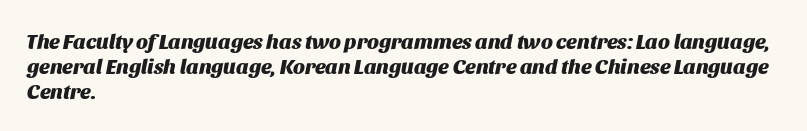
{"italic": "yes", "lean": "right", "slant_degrees": 11, "bold": "yes", "underline": "no", "align": "left", "line_spacing_ratio": 1.2, "letter_spacing": "normal", "letter_spacing_em": 0.0, "glyph_px": 21}
